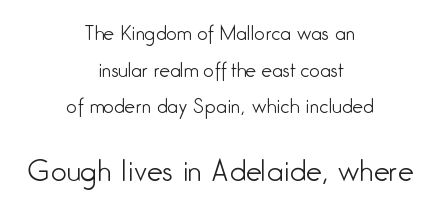
The image shows 28 px light, condensed sans-serif type, upright; set centered, loose line spacing (1.93x), normal letter spacing, not underlined; the second (bottom) block is 1.47x larger; low stroke contrast and a medium x-height.
